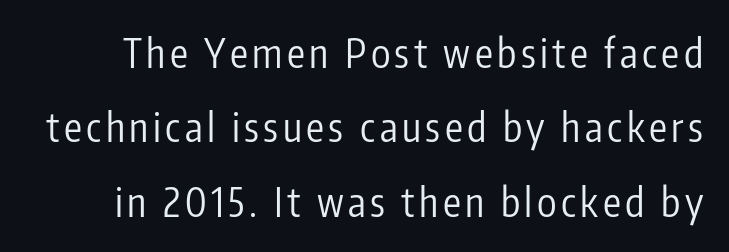
{"serif": "no", "italic": "no", "bold": "no", "weight": "regular", "width": "condensed", "stroke_contrast": "low", "x_height": "medium", "monospaced": "no", "underline": "no", "line_spacing_ratio": 1.86, "glyph_px": 40}
